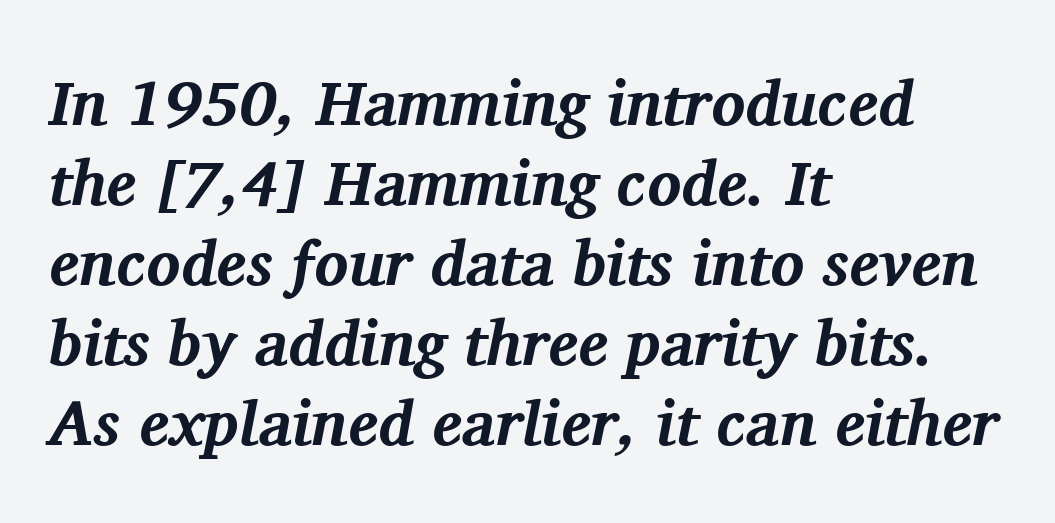
{"serif": "yes", "italic": "yes", "lean": "right", "slant_degrees": 11, "bold": "yes", "weight": "bold", "width": "normal", "stroke_contrast": "medium", "x_height": "medium", "monospaced": "no", "underline": "no", "align": "left", "line_spacing": "normal", "line_spacing_ratio": 1.27, "letter_spacing": "normal", "letter_spacing_em": 0.0, "glyph_px": 63}
